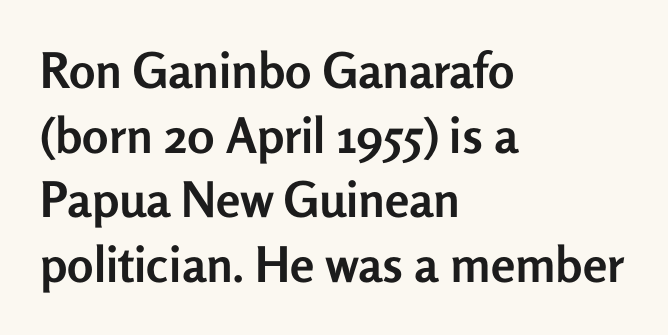
The image shows 49 px semibold sans-serif type, upright; set left-aligned, normal line spacing (1.32x), normal letter spacing, not underlined; low stroke contrast and a medium x-height.
